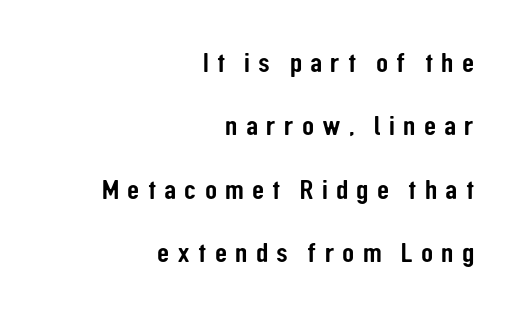
The image shows 28 px condensed sans-serif type, upright; set right-aligned, loose line spacing (2.26x), unusually wide letter spacing (+0.29 em), not underlined; low stroke contrast and a medium x-height.
